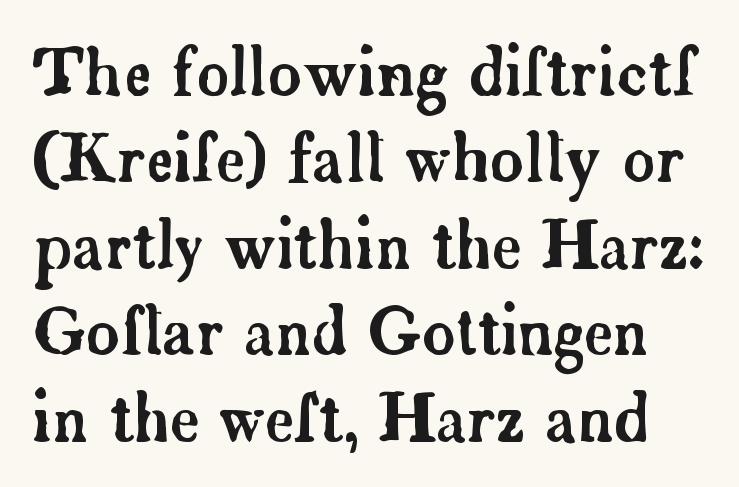
Q: Is the text italic (slanted)? A: No, it is upright.
Q: Is the typeface a serif or a sans-serif typeface? A: Serif.
Q: Is the text underlined? A: No.
Q: Is the spacing between letters normal or unusually wide? A: Normal.
Q: Is the spacing between lines tight, normal or loose? A: Normal.
Q: Width (condensed, normal, or wide)? A: Normal.
Q: Stroke contrast? A: Low.
Q: x-height? A: Small.
Q: Monospaced? A: No.
